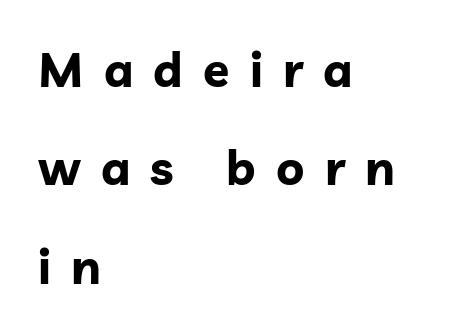
The passage shown is emphatically bold. A sans-serif font was chosen for this passage. Interline gaps are noticeably wide in this sample. You can tell it's not italic because the verticals are truly vertical.
